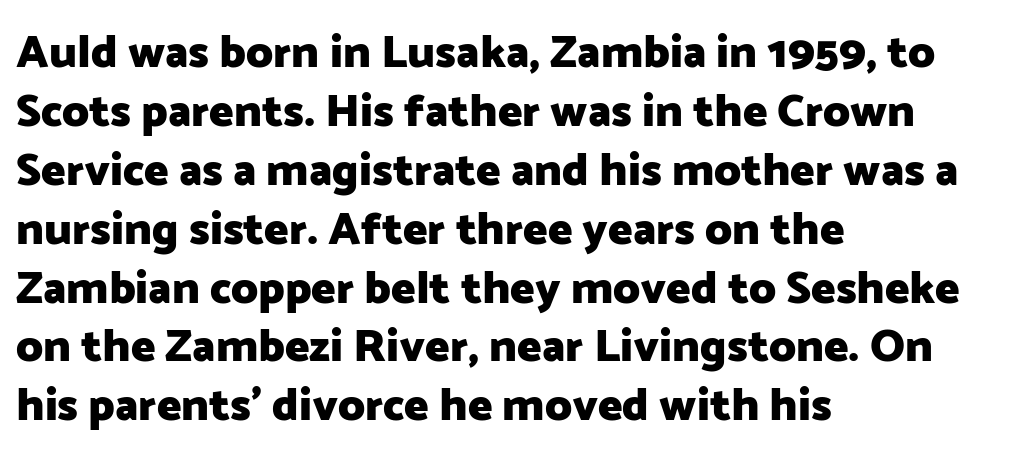
{"serif": "no", "italic": "no", "bold": "yes", "weight": "heavy", "width": "normal", "stroke_contrast": "low", "x_height": "medium", "monospaced": "no", "underline": "no", "align": "left", "line_spacing": "normal", "line_spacing_ratio": 1.28, "letter_spacing": "normal", "letter_spacing_em": 0.0, "glyph_px": 46}
